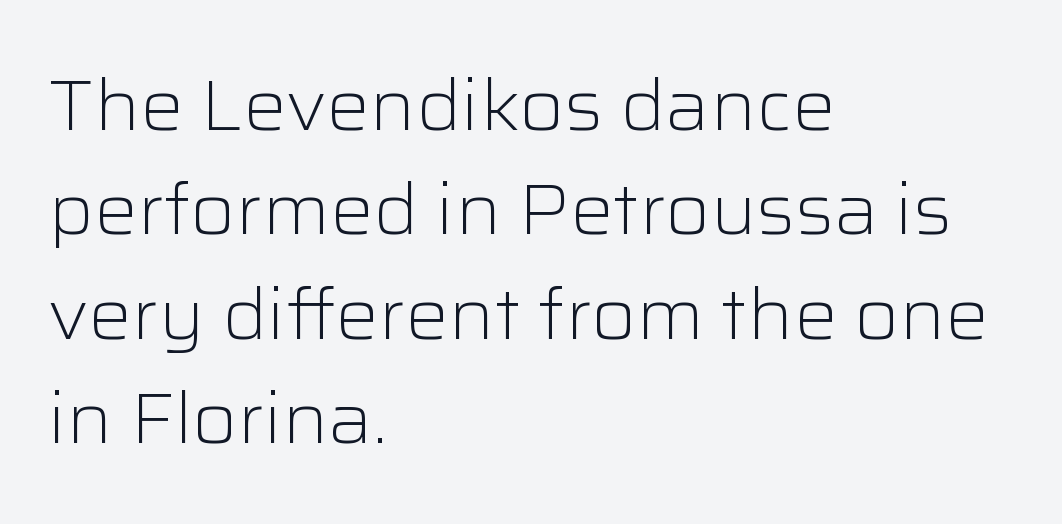
{"serif": "no", "italic": "no", "bold": "no", "weight": "light", "width": "normal", "stroke_contrast": "low", "x_height": "medium", "monospaced": "no", "underline": "no", "align": "left", "line_spacing": "normal", "line_spacing_ratio": 1.45, "letter_spacing": "normal", "letter_spacing_em": 0.0, "glyph_px": 72}
